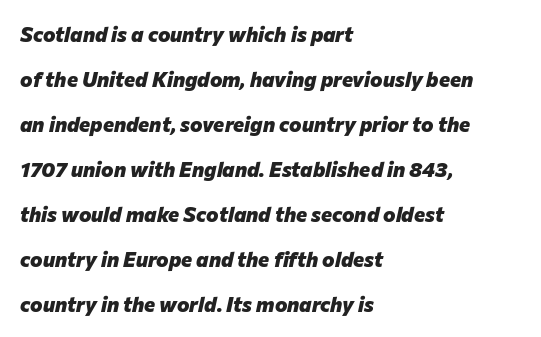
This sample trades compactness for vertical openness between lines. As a designer I'd log this as weight 700, bold. Check the space under the baseline: it is left empty. Style check: oblique. Default kerning and tracking; the words read as compact shapes.
